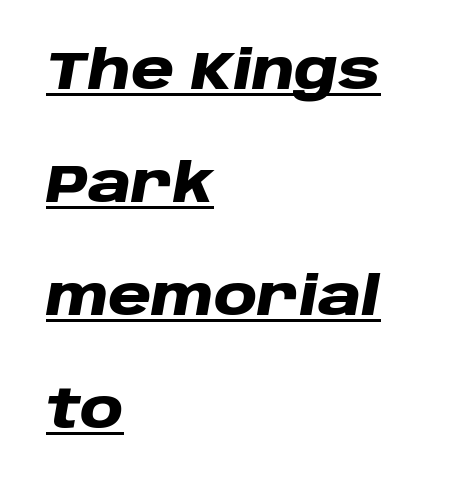
The image shows 53 px heavy, wide type, italic (leaning right); set left-aligned, loose line spacing (2.13x), normal letter spacing, underlined; low stroke contrast and a large x-height.
